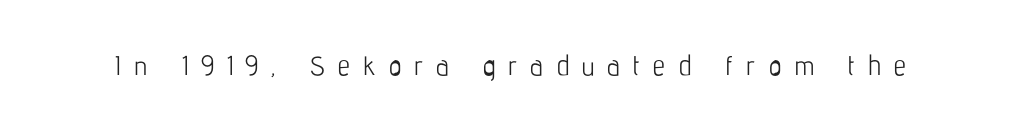
Q: Is the text bold? A: No.
Q: Is the text italic (slanted)? A: No, it is upright.
Q: Is the text underlined? A: No.
Q: Is the spacing between letters normal or unusually wide? A: Unusually wide.
